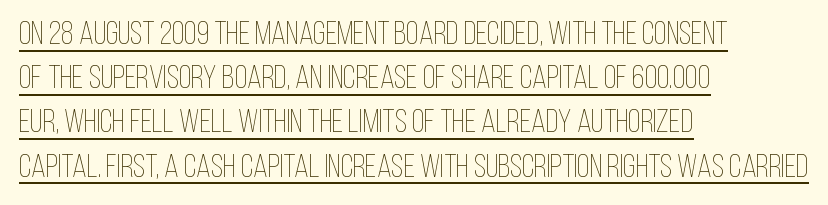
{"italic": "no", "bold": "no", "weight": "thin", "width": "condensed", "stroke_contrast": "low", "x_height": "large", "monospaced": "no", "underline": "yes", "align": "left", "line_spacing": "normal", "line_spacing_ratio": 1.34, "letter_spacing": "normal", "letter_spacing_em": 0.0, "glyph_px": 33}
